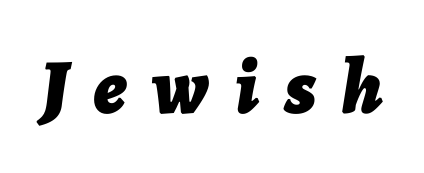
Q: Is the text bold? A: Yes.
Q: Is the text italic (slanted)? A: Yes, it leans right by about 7 degrees.
Q: Is the text underlined? A: No.
Q: Is the spacing between letters normal or unusually wide? A: Unusually wide.
Q: Width (condensed, normal, or wide)? A: Normal.
Q: Stroke contrast? A: Low.
Q: x-height? A: Medium.
Q: Monospaced? A: No.
